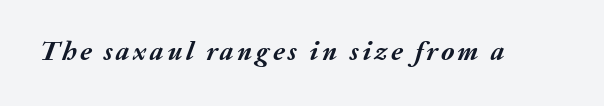
Slant detected: the letters are inclined. These words are printed bold, with thick strokes throughout. Honestly, there is no underline to notice here at all.
